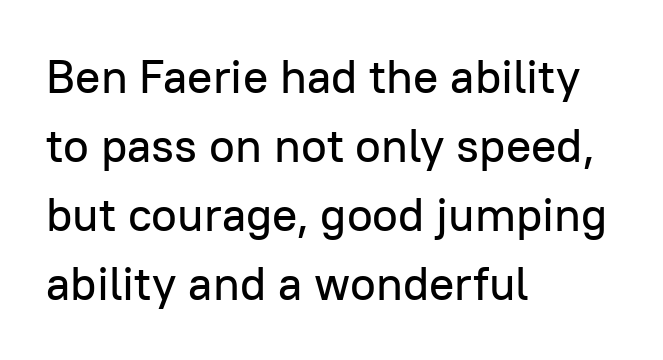
Reading down the block, your eye returns to a fixed left position each line. Descenders hang freely into open space. Compared with typical paragraphs, the rows here are spaced about the same. Do the characters align in a grid? No, the font is proportional.
